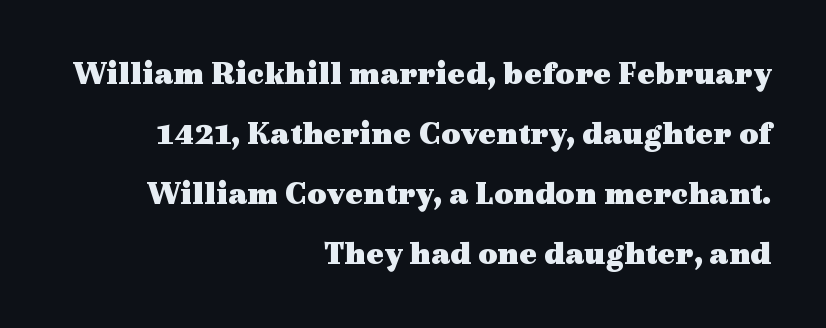
No italicization has been applied; the sample stays upright. The ragged edge is on the left, which tells us the setting is flush right. A typesetter would label this face a serif. Tracking here is standard; glyphs follow each other at the usual distance.
